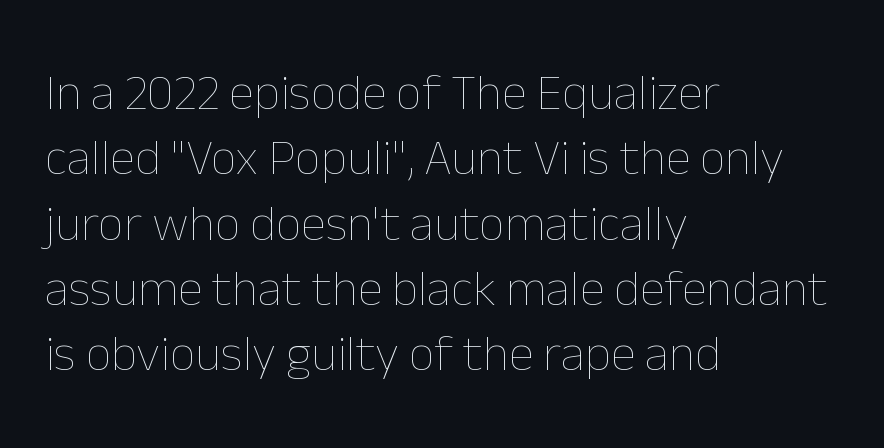
The image shows 51 px thin type, upright; set left-aligned, normal line spacing (1.28x), normal letter spacing, not underlined; low stroke contrast and a medium x-height.
